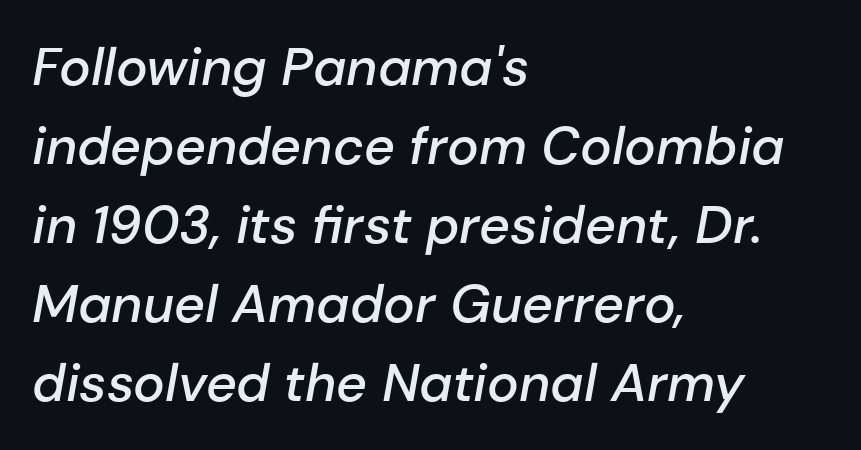
Compared with a centered layout, this one pins lines to the left instead. I'd describe the lettering as semibold — firm but not a full bold. Here the glyphs are tracked normally, forming tight word shapes. Is this a fixed-width face? No — the glyphs have proportional, varying widths. The area under the type is left untouched. The lettering tilts uniformly, giving the passage an italic look.
